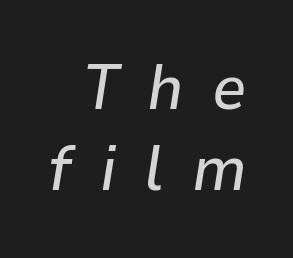
Q: Is the text italic (slanted)? A: Yes, it leans right by about 9 degrees.
Q: Is the text underlined? A: No.
Q: How is the paragraph aligned? A: Right-aligned.
Q: Is the spacing between letters normal or unusually wide? A: Unusually wide.
Q: Is the spacing between lines tight, normal or loose? A: Normal.
Q: Width (condensed, normal, or wide)? A: Normal.
Q: Stroke contrast? A: Low.
Q: x-height? A: Medium.
Q: Monospaced? A: No.
